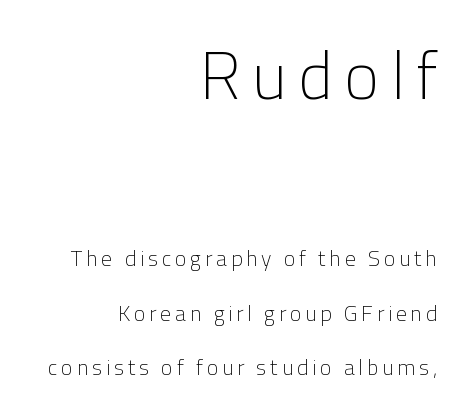
Typeset ragged left — the right edge is the straight one. The rendering uses a large line-height, opening up the rows. Does the bottom block carry the larger type? No, the top block does. Characters remain perfectly vertical along every line. The typeface chosen for these lines omits serifs.
